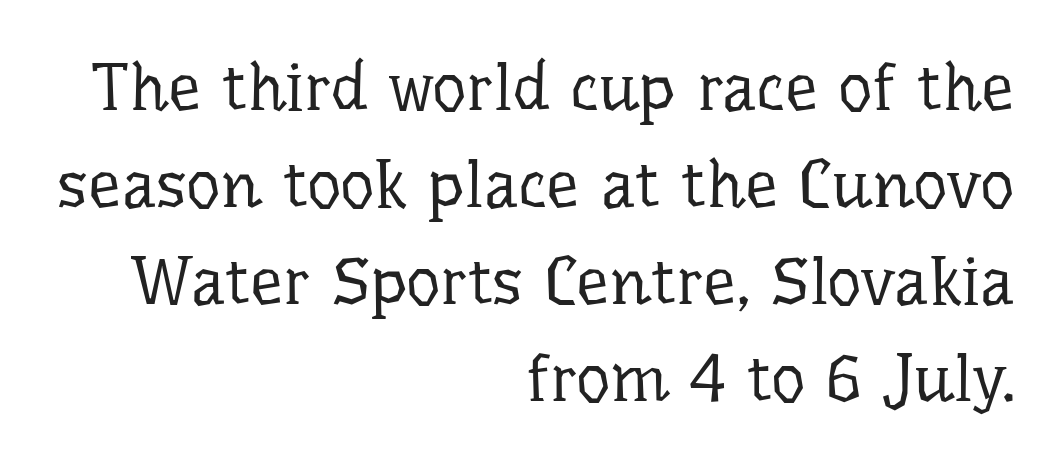
{"serif": "yes", "italic": "no", "bold": "no", "weight": "regular", "width": "normal", "stroke_contrast": "low", "x_height": "medium", "monospaced": "no", "underline": "no", "align": "right", "line_spacing": "normal", "line_spacing_ratio": 1.47, "letter_spacing": "normal", "letter_spacing_em": 0.0, "glyph_px": 66}
